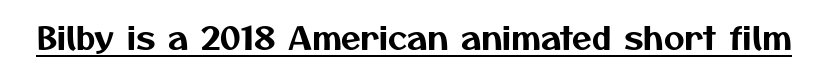
Q: Is the typeface a serif or a sans-serif typeface? A: Sans-serif.
Q: Is the text underlined? A: Yes.
Q: Is the spacing between letters normal or unusually wide? A: Normal.
Q: Width (condensed, normal, or wide)? A: Normal.
Q: Stroke contrast? A: Medium.
Q: x-height? A: Medium.
Q: Monospaced? A: No.
